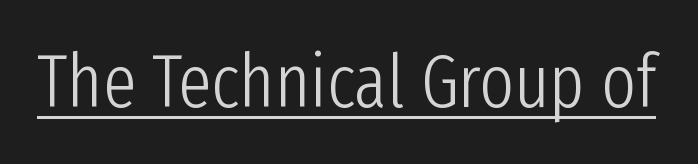
Q: Is the text bold? A: No.
Q: Is the text italic (slanted)? A: No, it is upright.
Q: Is the typeface a serif or a sans-serif typeface? A: Sans-serif.
Q: Is the text underlined? A: Yes.
Q: Is the spacing between letters normal or unusually wide? A: Normal.
Q: Width (condensed, normal, or wide)? A: Condensed.
Q: Stroke contrast? A: Low.
Q: x-height? A: Medium.
Q: Monospaced? A: No.
